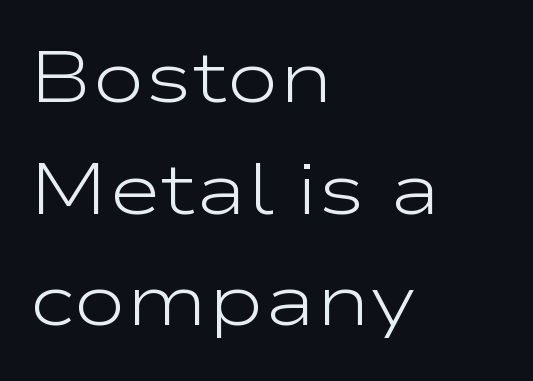
The image shows 72 px light, wide sans-serif type, upright; set left-aligned, normal line spacing (1.55x), normal letter spacing, not underlined; low stroke contrast and a medium x-height.
